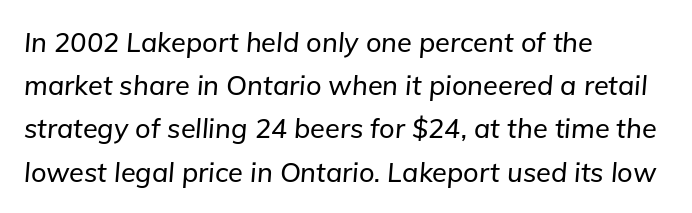
The image shows 27 px text type, italic (leaning right); set left-aligned, normal line spacing (1.6x), normal letter spacing, not underlined.
